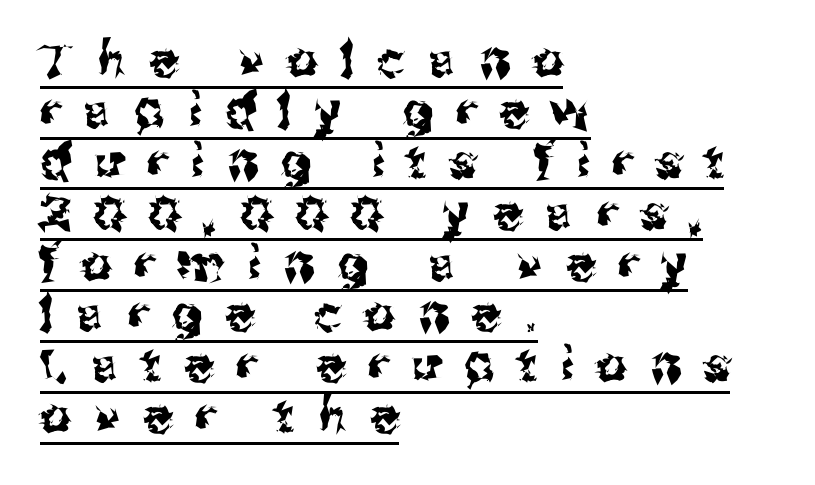
{"serif": "no", "italic": "no", "width": "normal", "stroke_contrast": "medium", "x_height": "medium", "monospaced": "no", "underline": "yes", "align": "left", "line_spacing": "tight", "line_spacing_ratio": 1.06, "letter_spacing": "wide", "letter_spacing_em": 0.49, "glyph_px": 48}
